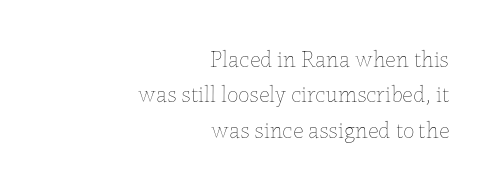
{"italic": "no", "bold": "no", "underline": "no", "align": "right", "line_spacing": "normal", "line_spacing_ratio": 1.54, "letter_spacing": "normal", "letter_spacing_em": 0.0, "glyph_px": 23}
